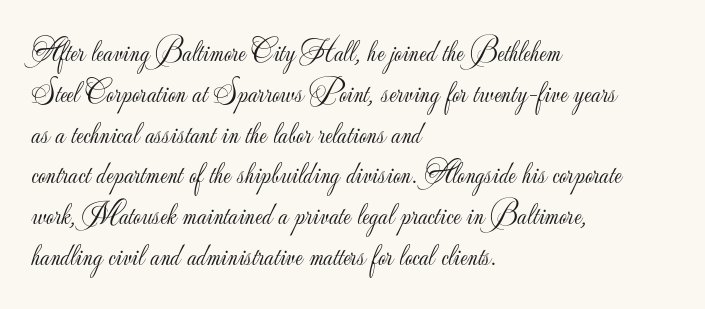
Q: Is the text bold? A: No.
Q: Is the text italic (slanted)? A: Yes.
Q: Is the typeface a serif or a sans-serif typeface? A: Sans-serif.
Q: Is the text underlined? A: No.
Q: How is the paragraph aligned? A: Left-aligned.
Q: Is the spacing between letters normal or unusually wide? A: Normal.
Q: Is the spacing between lines tight, normal or loose? A: Normal.
Q: Width (condensed, normal, or wide)? A: Normal.
Q: Stroke contrast? A: Low.
Q: x-height? A: Small.
Q: Monospaced? A: No.
